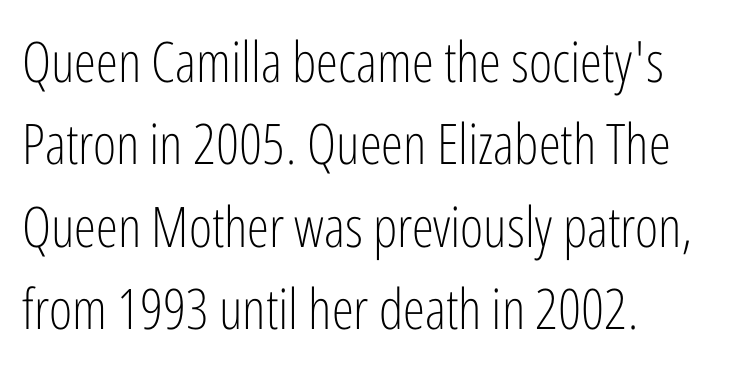
The letters carry no serifs — their stems end cleanly without finishing strokes. Underlining? Definitely not there. Vertical spacing — default. The face used here is rendered with its standard letterfit.
